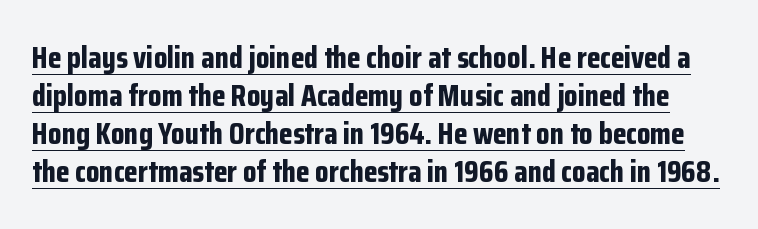
The image shows 31 px bold, condensed sans-serif type, upright; set line spacing 1.23x, normal letter spacing, underlined; low stroke contrast and a medium x-height.
